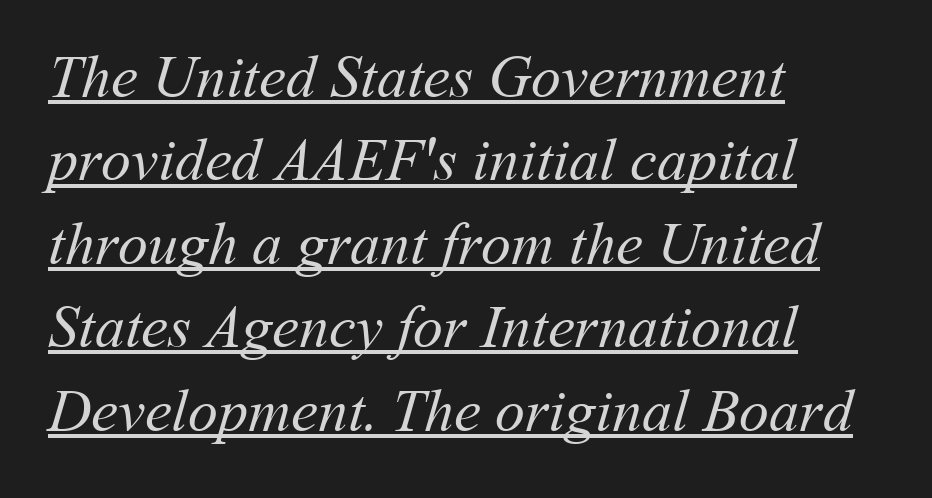
The image shows 60 px regular-weight type; set left-aligned, normal line spacing (1.39x), normal letter spacing, underlined; medium stroke contrast and a medium x-height.
